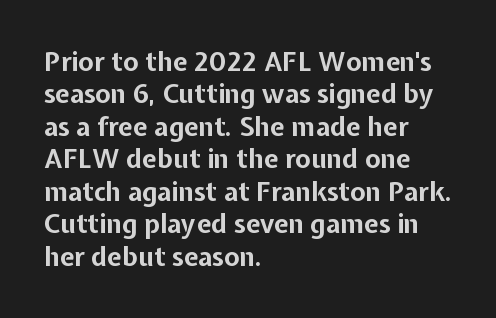
Q: Is the text bold? A: Yes.
Q: Is the text italic (slanted)? A: No, it is upright.
Q: Is the text underlined? A: No.
Q: How is the paragraph aligned? A: Left-aligned.
Q: Is the spacing between letters normal or unusually wide? A: Normal.
Q: Is the spacing between lines tight, normal or loose? A: Normal.
